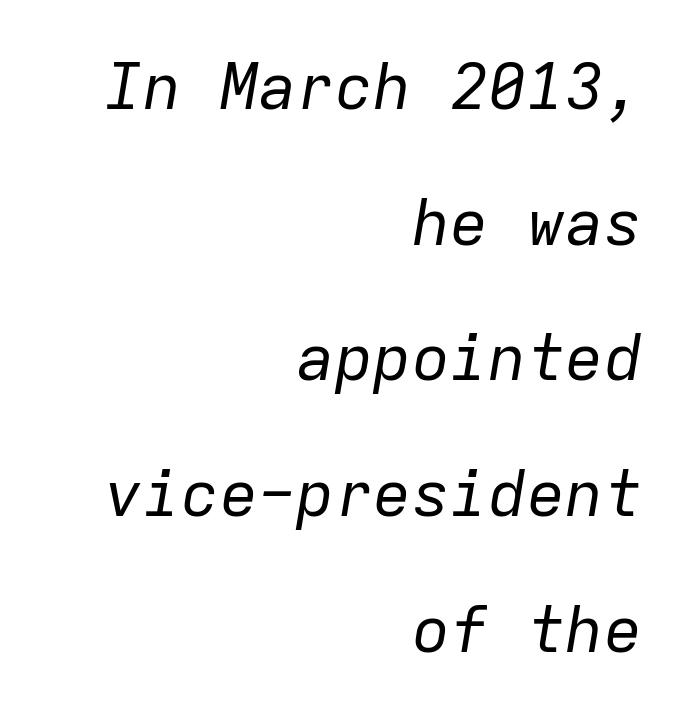
The gaps between neighbouring characters are ordinary and unremarkable. The font sits on the lighter half of the weight spectrum, regular included. You can tell it's italic because the verticals aren't actually vertical. Lines of text with bare space underneath.
